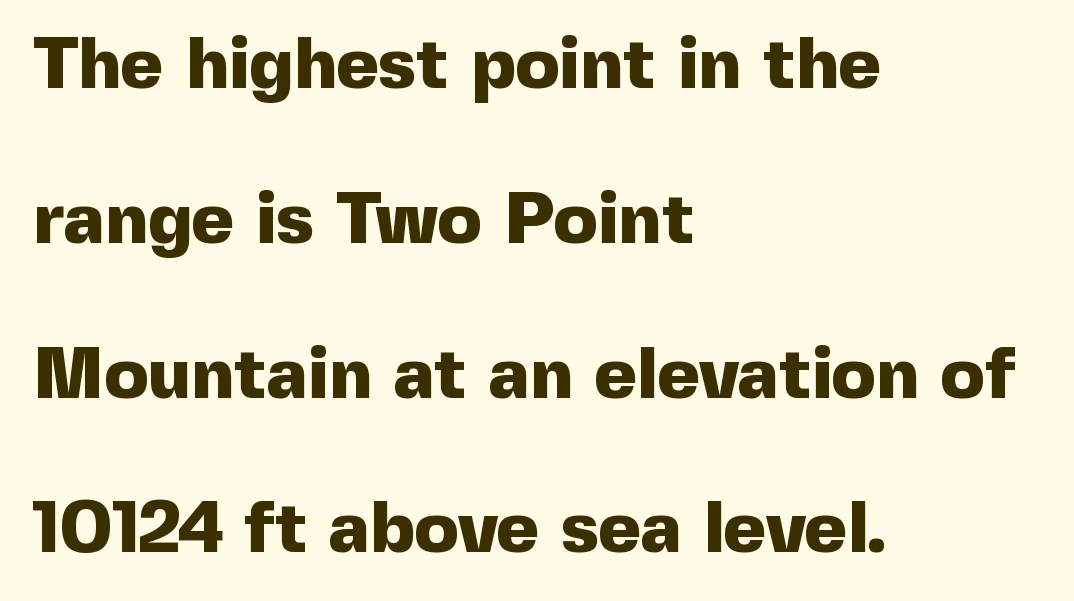
The image shows 73 px heavy sans-serif type, upright; set left-aligned, loose line spacing (2.12x), normal letter spacing, not underlined; a medium x-height.
